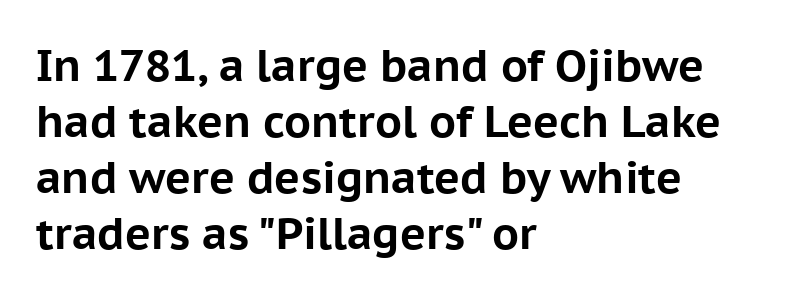
Q: Is the text bold? A: Yes.
Q: Is the text italic (slanted)? A: No, it is upright.
Q: Is the typeface a serif or a sans-serif typeface? A: Sans-serif.
Q: Is the text underlined? A: No.
Q: How is the paragraph aligned? A: Left-aligned.
Q: Is the spacing between letters normal or unusually wide? A: Normal.
Q: Is the spacing between lines tight, normal or loose? A: Normal.
Q: Width (condensed, normal, or wide)? A: Normal.
Q: Stroke contrast? A: Low.
Q: x-height? A: Medium.
Q: Monospaced? A: No.
